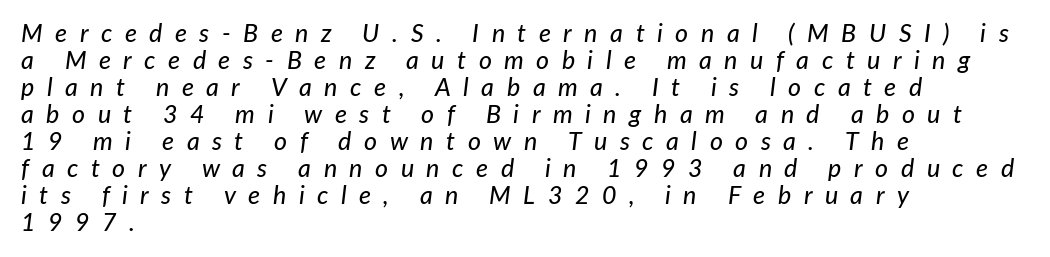
Q: Is the text italic (slanted)? A: Yes, it leans right by about 7 degrees.
Q: Is the text underlined? A: No.
Q: How is the paragraph aligned? A: Left-aligned.
Q: Is the spacing between letters normal or unusually wide? A: Unusually wide.
Q: Is the spacing between lines tight, normal or loose? A: Tight.
